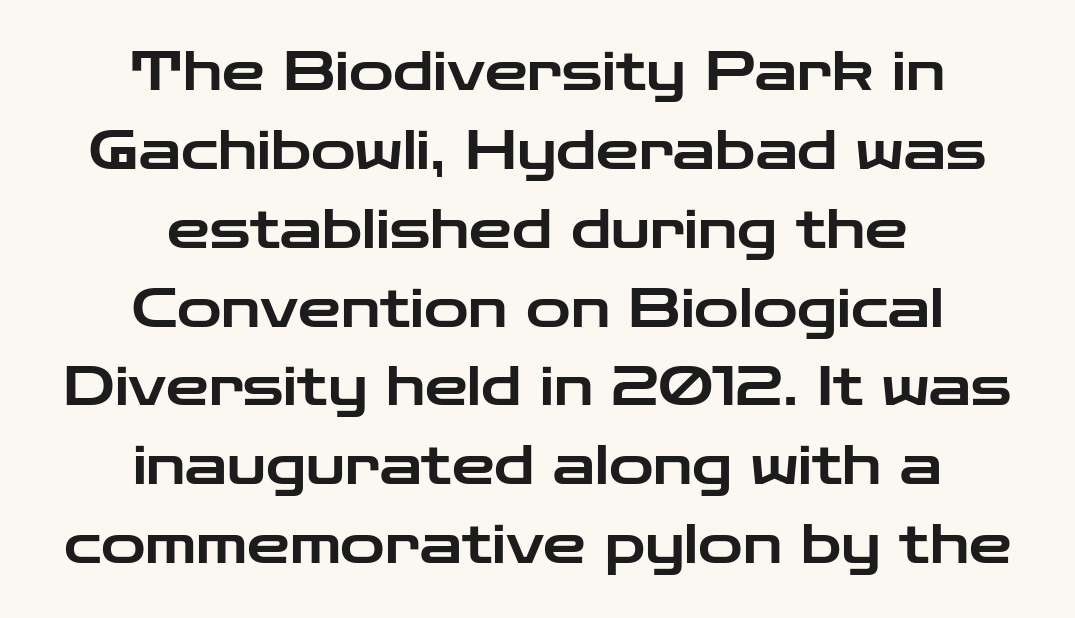
The image shows 54 px wide sans-serif type, upright; set centered, normal line spacing (1.46x), normal letter spacing, not underlined; low stroke contrast and a medium x-height.
